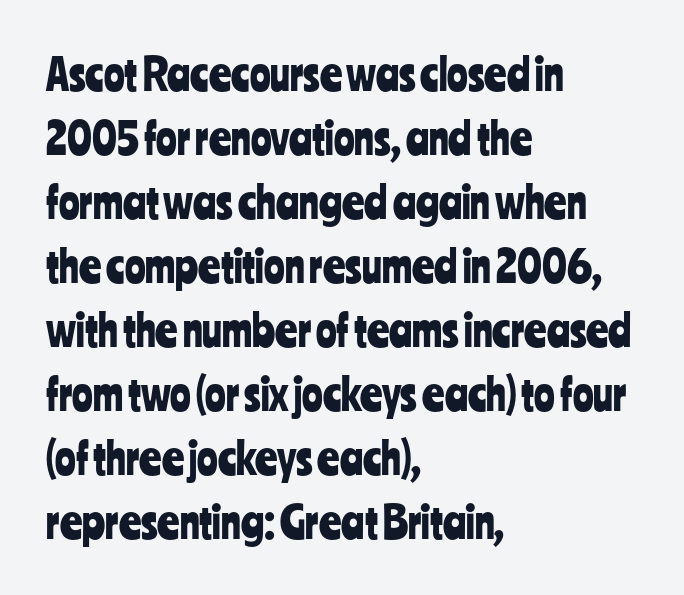
{"serif": "no", "italic": "no", "width": "condensed", "stroke_contrast": "low", "x_height": "medium", "monospaced": "no", "underline": "no", "align": "left", "line_spacing": "normal", "line_spacing_ratio": 1.49, "letter_spacing": "normal", "letter_spacing_em": 0.0, "glyph_px": 43}
